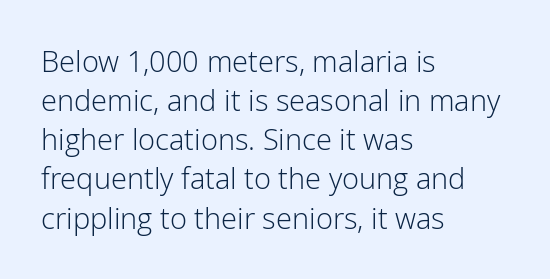
Normally led — the rows are evenly, conventionally spaced. Is the type heavy? It reads as light-to-regular instead. A roman cut, with each character standing at attention. Here the designer chose a conventional face with non-uniform glyph widths. Type style note: lacks serifs. Any mark beneath the type? The region is blank.
